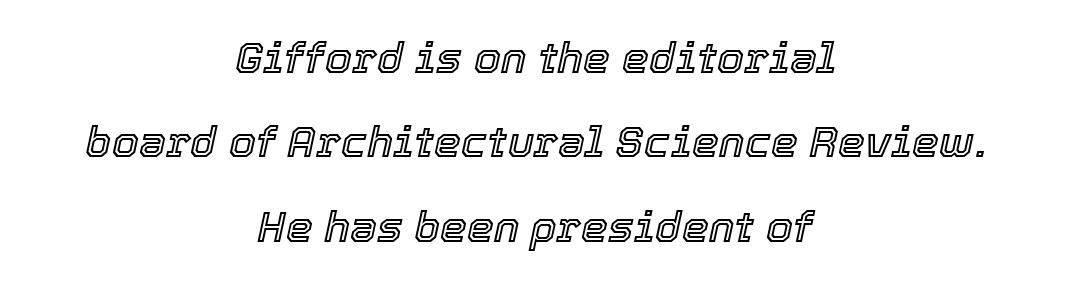
{"italic": "yes", "lean": "right", "slant_degrees": 12, "width": "normal", "x_height": "medium", "monospaced": "no", "underline": "no", "align": "center", "line_spacing": "loose", "line_spacing_ratio": 1.96, "letter_spacing": "normal", "letter_spacing_em": 0.0, "glyph_px": 43}
